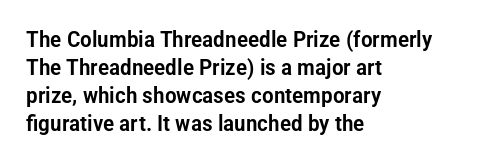
In terms of leading, this rendering sits right in the middle. Do the letters lean? They stand straight. These lines stack with their left ends in a neat column. The zone under the glyphs is completely vacant. The letters sit at their default tracking, neither squeezed nor spread.
